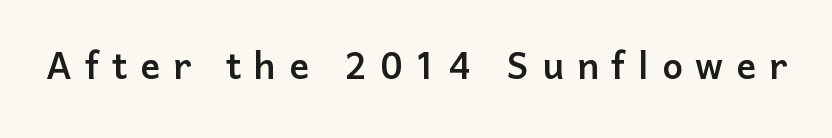
This is roman type, the default non-slanted kind. The letters carry no serifs — their stems end cleanly without finishing strokes. The passage shown is typed in a proportional face where columns would drift. Descenders are the only things crossing below the line.
